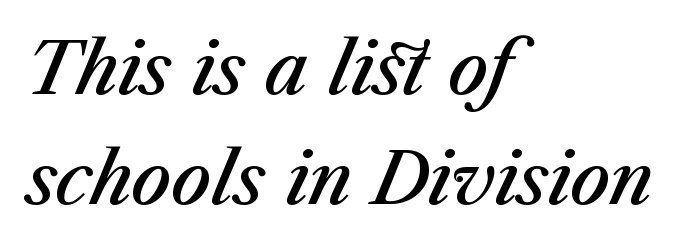
Characters are canted at an angle relative to the baseline's perpendicular. One-word summary of the alignment: left. A semibold gives these letters moderate extra thickness, short of bold. A typesetter would call this zero additional tracking. Does the leading feel generous? No, just average. The space directly below the letters is spotless.
